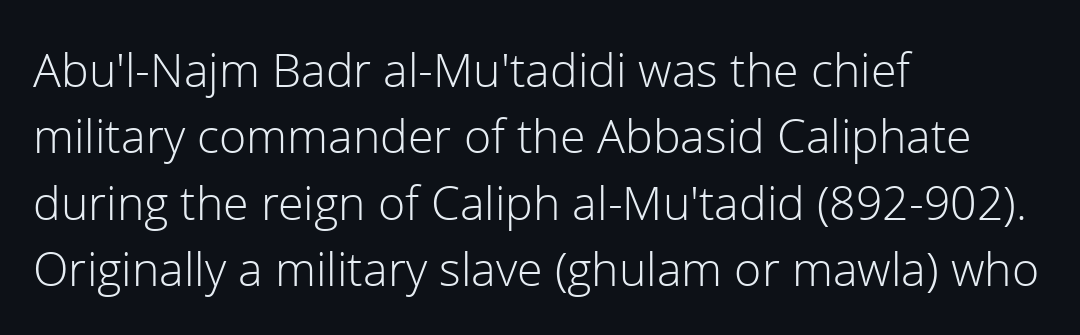
{"serif": "no", "italic": "no", "bold": "no", "weight": "light", "width": "normal", "stroke_contrast": "low", "x_height": "medium", "monospaced": "no", "underline": "no", "align": "left", "line_spacing": "normal", "line_spacing_ratio": 1.33, "letter_spacing": "normal", "letter_spacing_em": 0.0, "glyph_px": 50}
